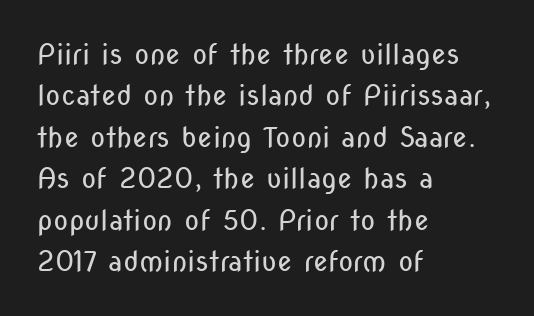
Q: Is the text bold? A: No.
Q: Is the text italic (slanted)? A: No, it is upright.
Q: Is the typeface a serif or a sans-serif typeface? A: Sans-serif.
Q: Is the text underlined? A: No.
Q: How is the paragraph aligned? A: Left-aligned.
Q: Is the spacing between letters normal or unusually wide? A: Normal.
Q: Is the spacing between lines tight, normal or loose? A: Normal.
Q: Width (condensed, normal, or wide)? A: Condensed.
Q: Stroke contrast? A: Low.
Q: x-height? A: Medium.
Q: Monospaced? A: No.
